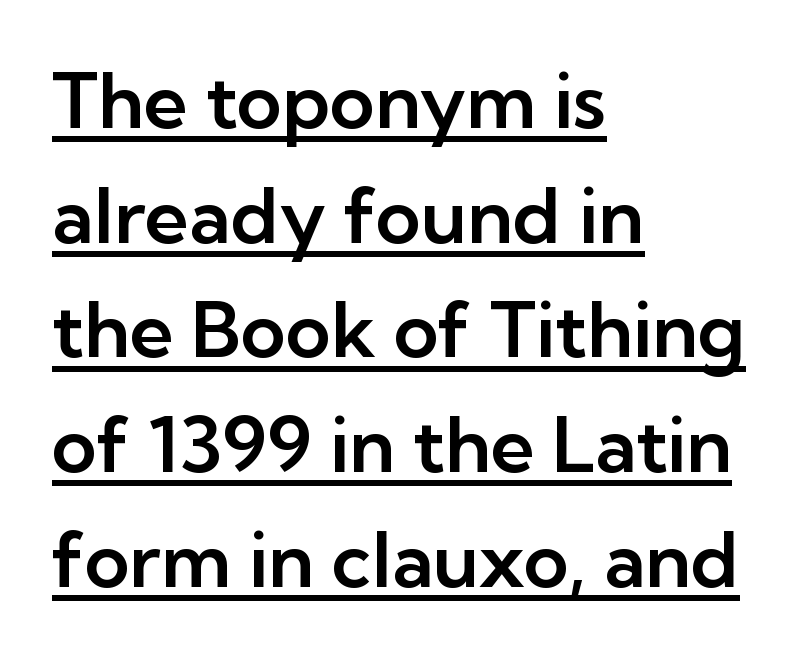
Q: Is the text italic (slanted)? A: No, it is upright.
Q: Is the typeface a serif or a sans-serif typeface? A: Sans-serif.
Q: Is the text underlined? A: Yes.
Q: How is the paragraph aligned? A: Left-aligned.
Q: Is the spacing between letters normal or unusually wide? A: Normal.
Q: Is the spacing between lines tight, normal or loose? A: Normal.
Q: Width (condensed, normal, or wide)? A: Normal.
Q: Stroke contrast? A: Low.
Q: x-height? A: Medium.
Q: Monospaced? A: No.
